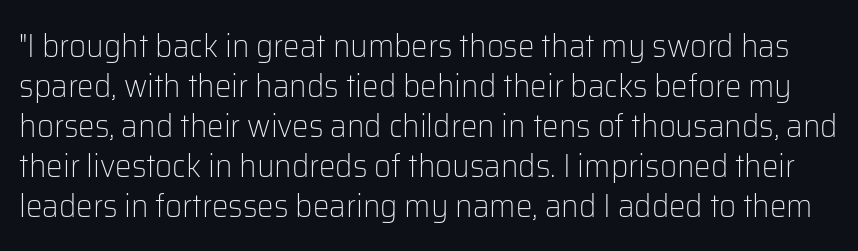
{"serif": "no", "italic": "no", "bold": "no", "weight": "light", "width": "normal", "stroke_contrast": "low", "x_height": "medium", "monospaced": "no", "underline": "no", "line_spacing_ratio": 1.21, "letter_spacing": "normal", "letter_spacing_em": 0.0, "glyph_px": 33}
